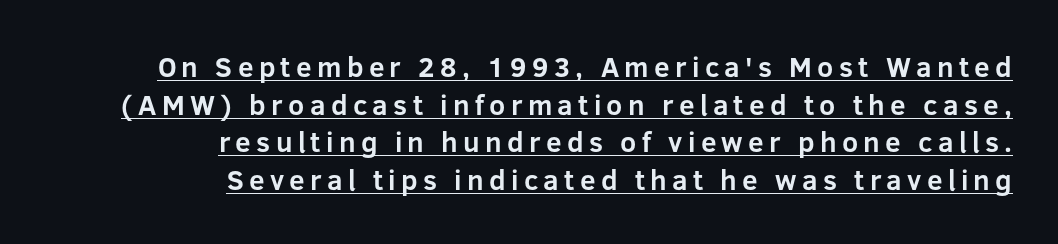
Q: Is the text bold? A: Yes.
Q: Is the text italic (slanted)? A: No, it is upright.
Q: Is the typeface a serif or a sans-serif typeface? A: Sans-serif.
Q: Is the text underlined? A: Yes.
Q: How is the paragraph aligned? A: Right-aligned.
Q: Is the spacing between lines tight, normal or loose? A: Normal.
Q: Width (condensed, normal, or wide)? A: Normal.
Q: Stroke contrast? A: Low.
Q: x-height? A: Medium.
Q: Monospaced? A: No.
